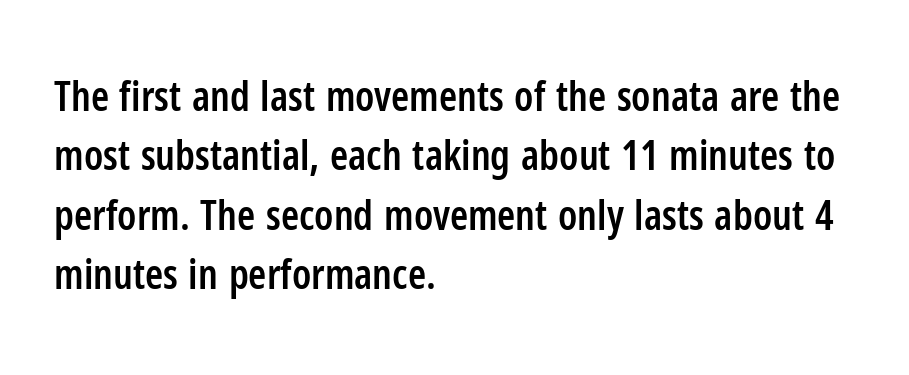
{"serif": "no", "italic": "no", "bold": "semi", "weight": "semibold", "width": "condensed", "stroke_contrast": "low", "x_height": "medium", "monospaced": "no", "underline": "no", "align": "left", "line_spacing": "normal", "line_spacing_ratio": 1.45, "letter_spacing": "normal", "letter_spacing_em": 0.0, "glyph_px": 41}
